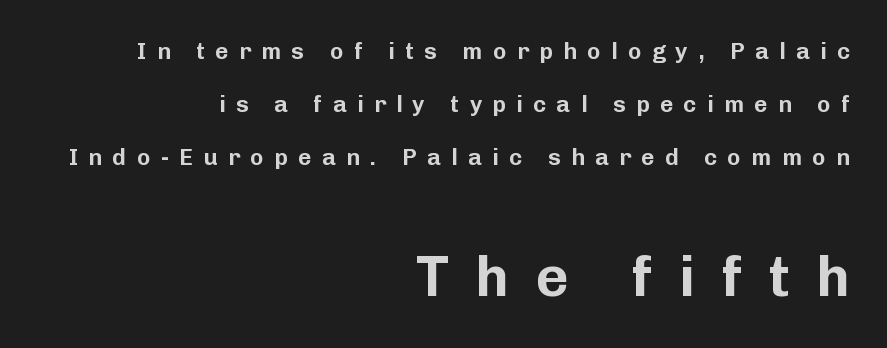
Q: Is the text italic (slanted)? A: No, it is upright.
Q: Is the typeface a serif or a sans-serif typeface? A: Sans-serif.
Q: Is the text underlined? A: No.
Q: How is the paragraph aligned? A: Right-aligned.
Q: Is the spacing between letters normal or unusually wide? A: Unusually wide.
Q: Is the spacing between lines tight, normal or loose? A: Loose.
Q: Which block of text is set in a larger size, the first (top) or the second (bottom)? A: The second (bottom) one.
Q: Width (condensed, normal, or wide)? A: Normal.
Q: Stroke contrast? A: Low.
Q: x-height? A: Medium.
Q: Monospaced? A: No.
